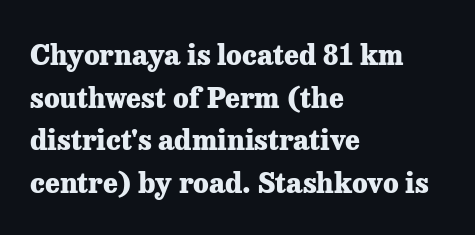
{"serif": "yes", "italic": "no", "bold": "yes", "weight": "heavy", "width": "normal", "stroke_contrast": "low", "x_height": "medium", "monospaced": "no", "underline": "no", "align": "left", "line_spacing": "normal", "line_spacing_ratio": 1.52, "letter_spacing": "normal", "letter_spacing_em": 0.0, "glyph_px": 28}
